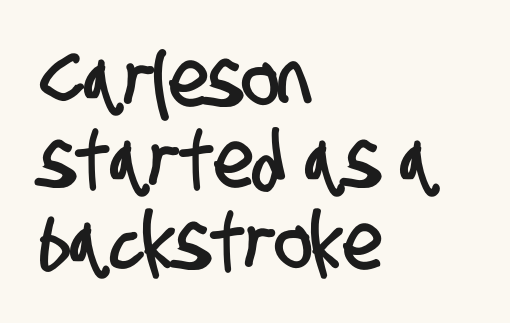
Each letter keeps its own natural width here, so spacing adapts to shape. Between one letter and the next there's only the usual sliver of space. A student would call this left alignment; a typographer would say flush left, rag right. One glance says dense: line gaps are narrower than usual. Are there feet on the stems? There aren't — it's a sans.
